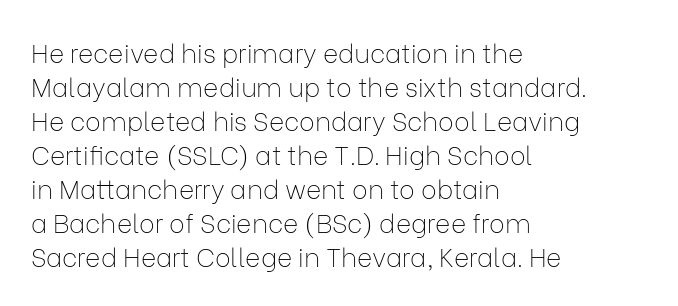
Descenders are the only things crossing below the line. All the whitespace from short lines collects on the right. Characters remain perfectly vertical along every line. The letters sit at their default tracking, neither squeezed nor spread.
